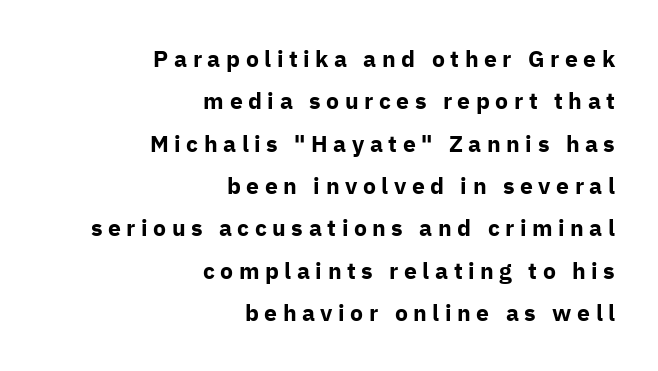
Teacher's note: observe the even right margin — that is flush-right alignment. Rendered with straight, roman letterforms. Look at the tracking — it's clearly loosened, letters drifting apart. The characters look thick and weighty, a clear bold. Plain, unruled lines of type.
